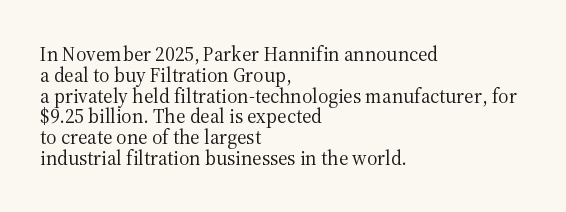
The ragged edge is on the right, which tells us the setting is flush left. The baseline area is clear. Is there any slant? The stems are plumb. Is there much room between lines? No — they nearly touch. The strokes are not fattened; the text isn't bold.
